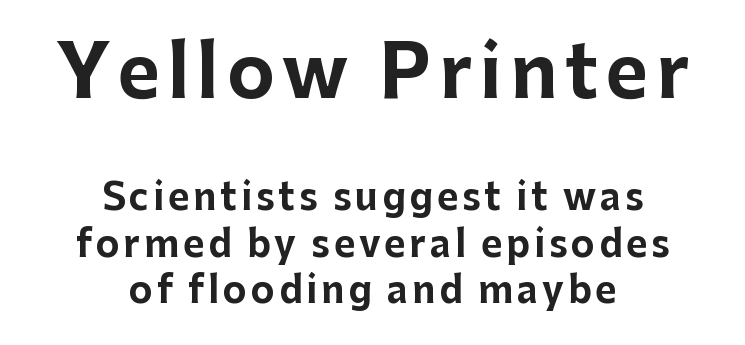
{"serif": "no", "italic": "no", "bold": "yes", "weight": "bold", "width": "normal", "stroke_contrast": "low", "x_height": "medium", "monospaced": "no", "underline": "no", "align": "center", "line_spacing": "normal", "line_spacing_ratio": 1.29, "larger_block": "first", "size_ratio": 2.0, "glyph_px": 72}
